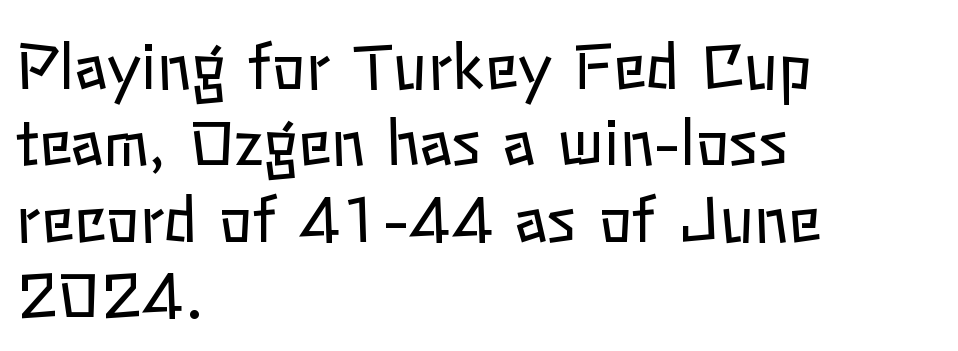
{"italic": "no", "bold": "no", "weight": "regular", "width": "normal", "stroke_contrast": "low", "x_height": "medium", "monospaced": "no", "underline": "no", "align": "left", "line_spacing_ratio": 1.23, "letter_spacing": "normal", "letter_spacing_em": 0.0, "glyph_px": 62}
